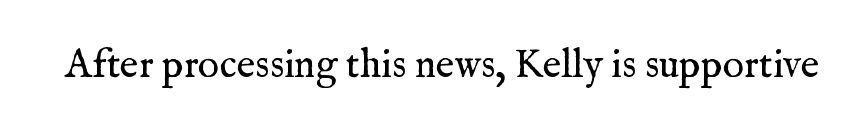
The image shows 40 px regular-weight serif type, upright; set normal letter spacing, not underlined; medium stroke contrast and a medium x-height.
